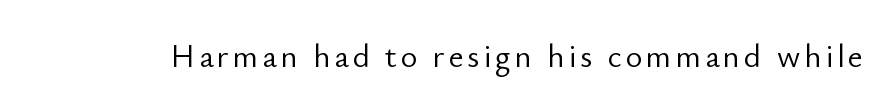
Q: Is the text bold? A: No.
Q: Is the text italic (slanted)? A: No, it is upright.
Q: Is the typeface a serif or a sans-serif typeface? A: Sans-serif.
Q: Is the text underlined? A: No.
Q: Width (condensed, normal, or wide)? A: Normal.
Q: Stroke contrast? A: Low.
Q: x-height? A: Small.
Q: Monospaced? A: No.
